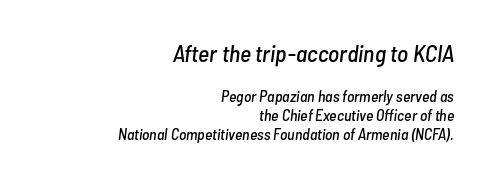
The image shows 24 px text type, italic (leaning right); set right-aligned, line spacing 1.19x, normal letter spacing, not underlined; the first (top) block is 1.5x larger.
